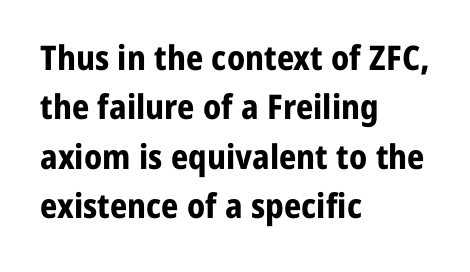
{"serif": "no", "italic": "no", "bold": "yes", "weight": "bold", "width": "normal", "stroke_contrast": "low", "x_height": "medium", "monospaced": "no", "underline": "no", "align": "left", "line_spacing": "normal", "line_spacing_ratio": 1.45, "letter_spacing": "normal", "letter_spacing_em": 0.0, "glyph_px": 34}
